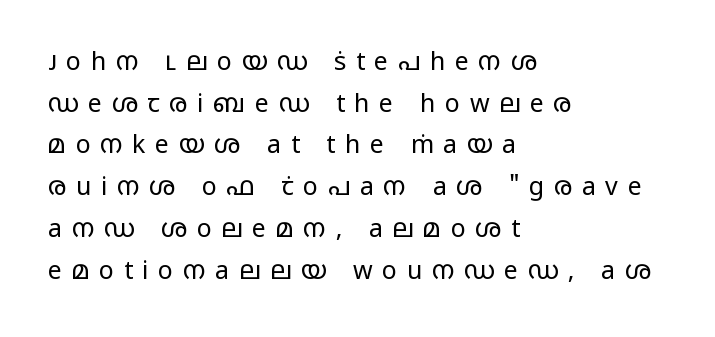
The passage is arranged the way most books set body copy — flush left. Leading: standard. Each row of text sits above clean, open space. This sample uses expanded letter spacing, leaving extra air between glyphs.
